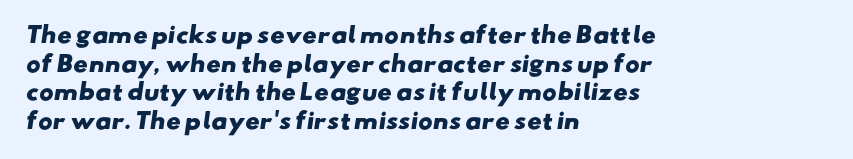
{"bold": "yes", "underline": "no", "align": "left", "line_spacing": "normal", "line_spacing_ratio": 1.3, "letter_spacing": "normal", "letter_spacing_em": 0.0, "glyph_px": 22}
